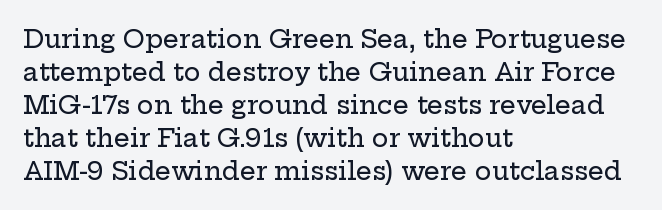
{"italic": "no", "underline": "no", "align": "left", "line_spacing": "normal", "line_spacing_ratio": 1.32, "letter_spacing": "normal", "letter_spacing_em": 0.0, "glyph_px": 25}
